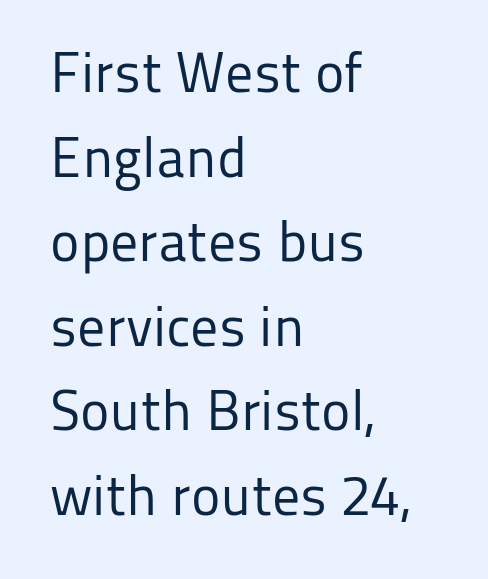
Q: Is the text bold? A: No.
Q: Is the text italic (slanted)? A: No, it is upright.
Q: Is the typeface a serif or a sans-serif typeface? A: Sans-serif.
Q: Is the text underlined? A: No.
Q: How is the paragraph aligned? A: Left-aligned.
Q: Is the spacing between letters normal or unusually wide? A: Normal.
Q: Is the spacing between lines tight, normal or loose? A: Normal.
Q: Width (condensed, normal, or wide)? A: Normal.
Q: Stroke contrast? A: Low.
Q: x-height? A: Medium.
Q: Monospaced? A: No.
